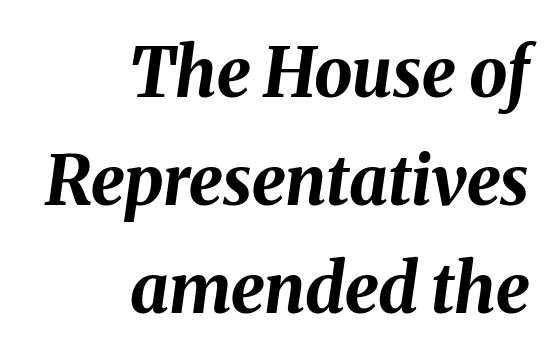
{"italic": "yes", "lean": "right", "slant_degrees": 8, "bold": "yes", "weight": "bold", "width": "normal", "stroke_contrast": "medium", "x_height": "medium", "monospaced": "no", "underline": "no", "align": "right", "line_spacing": "normal", "line_spacing_ratio": 1.59, "letter_spacing": "normal", "letter_spacing_em": 0.0, "glyph_px": 68}
